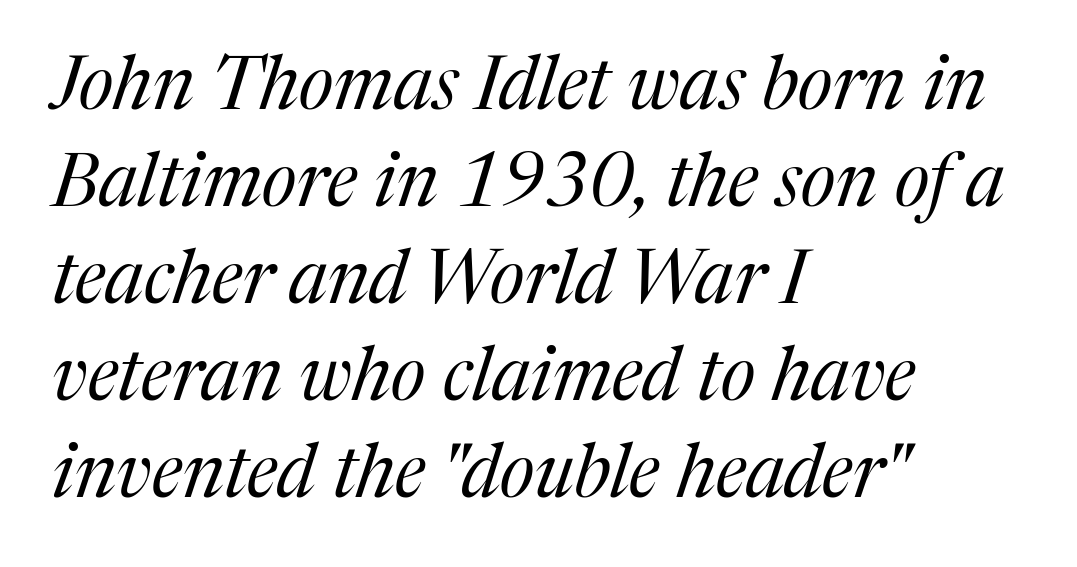
The image shows 74 px regular-weight serif type, italic (leaning right); set left-aligned, normal line spacing (1.31x), normal letter spacing, not underlined; medium stroke contrast and a medium x-height.
